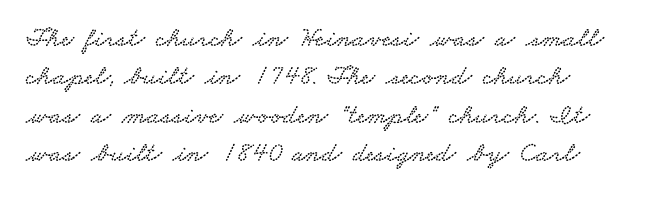
{"serif": "yes", "width": "wide", "stroke_contrast": "low", "x_height": "small", "monospaced": "no", "underline": "no", "line_spacing": "normal", "line_spacing_ratio": 1.37, "letter_spacing": "normal", "letter_spacing_em": 0.0, "glyph_px": 28}
